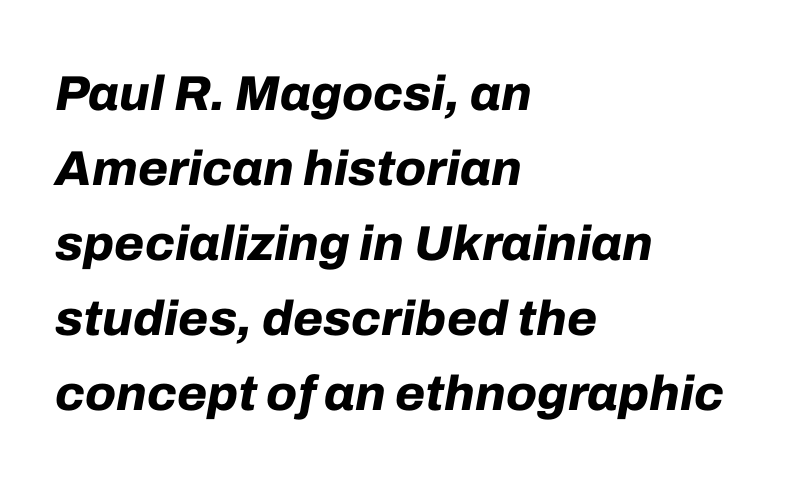
The image shows 49 px bold type, italic (leaning right); set left-aligned, normal line spacing (1.53x), normal letter spacing, not underlined; low stroke contrast and a medium x-height.
